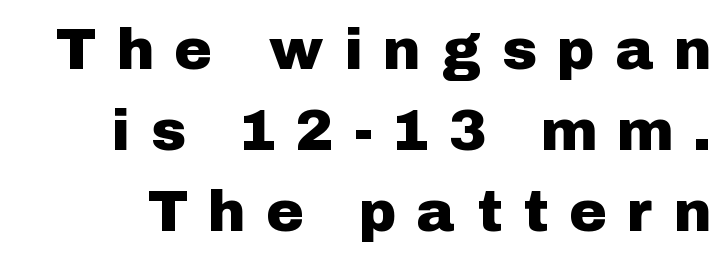
{"serif": "no", "italic": "no", "width": "normal", "stroke_contrast": "low", "x_height": "medium", "monospaced": "no", "underline": "no", "line_spacing": "normal", "line_spacing_ratio": 1.42, "letter_spacing": "wide", "letter_spacing_em": 0.42, "glyph_px": 57}
